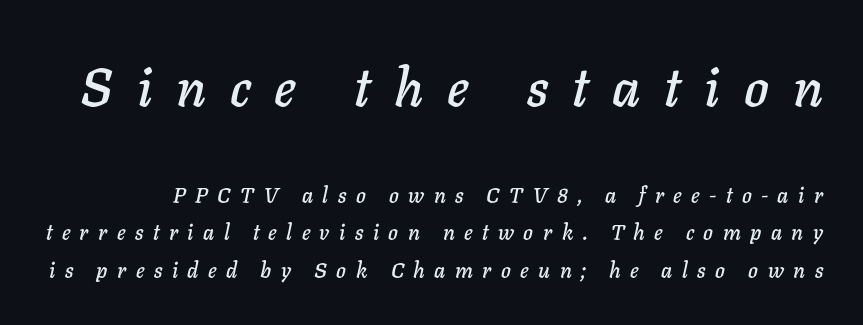
{"italic": "yes", "lean": "right", "slant_degrees": 11, "width": "normal", "stroke_contrast": "low", "x_height": "medium", "monospaced": "no", "underline": "no", "line_spacing_ratio": 1.77, "letter_spacing": "wide", "letter_spacing_em": 0.45, "larger_block": "first", "size_ratio": 2.52, "glyph_px": 53}
